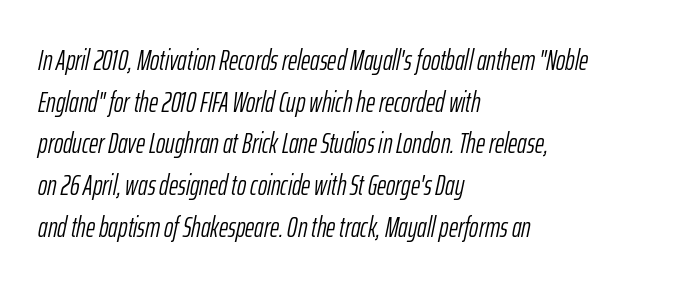
Q: Is the text bold? A: No.
Q: Is the text italic (slanted)? A: Yes, it leans right by about 12 degrees.
Q: Is the text underlined? A: No.
Q: How is the paragraph aligned? A: Left-aligned.
Q: Is the spacing between letters normal or unusually wide? A: Normal.
Q: Is the spacing between lines tight, normal or loose? A: Normal.
Q: Width (condensed, normal, or wide)? A: Condensed.
Q: Stroke contrast? A: Low.
Q: x-height? A: Medium.
Q: Monospaced? A: No.
